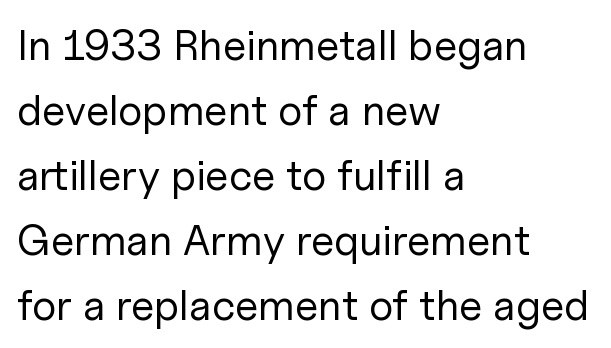
The image shows 43 px regular-weight sans-serif type, upright; set left-aligned, normal line spacing (1.51x), normal letter spacing, not underlined; low stroke contrast and a medium x-height.
